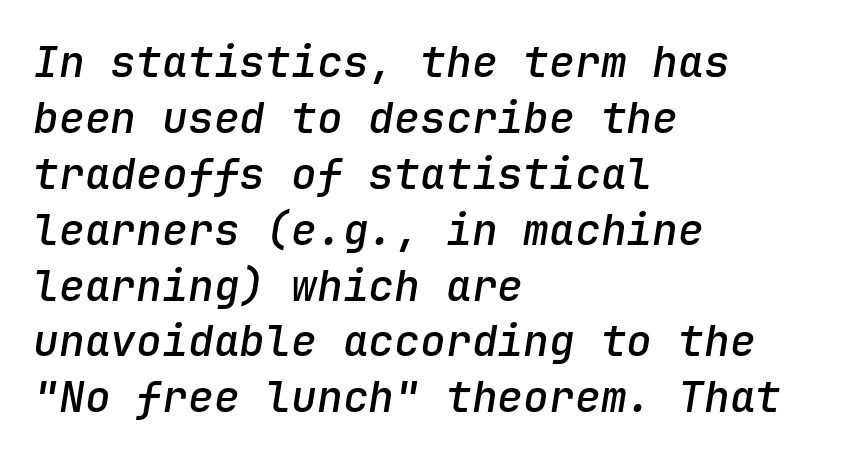
The image shows 43 px semibold type, italic (leaning right), monospaced; set left-aligned, normal line spacing (1.3x), normal letter spacing, not underlined; low stroke contrast and a medium x-height.
